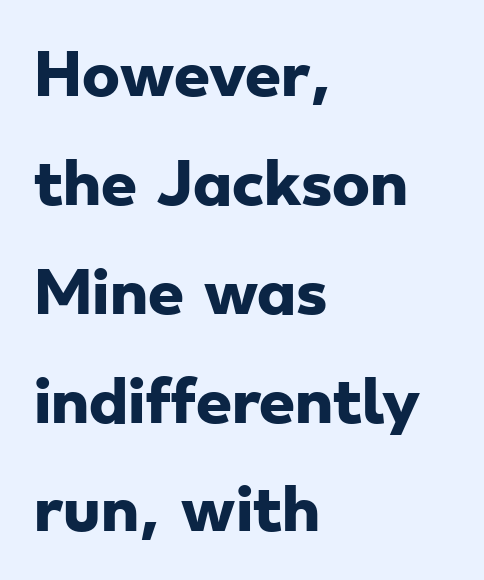
The image shows 57 px heavy, wide sans-serif type; set left-aligned, loose line spacing (1.91x), normal letter spacing, not underlined; low stroke contrast and a small x-height.
